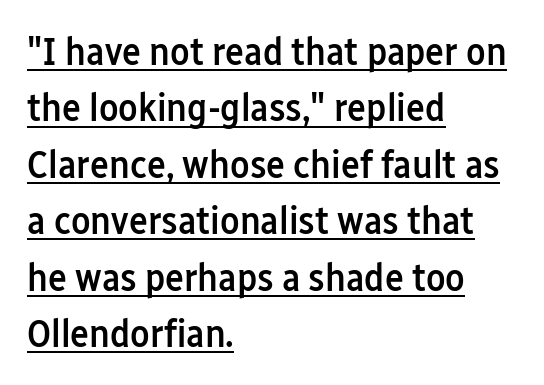
Q: Is the text bold? A: Semi-bold.
Q: Is the text italic (slanted)? A: No, it is upright.
Q: Is the typeface a serif or a sans-serif typeface? A: Sans-serif.
Q: Is the text underlined? A: Yes.
Q: How is the paragraph aligned? A: Left-aligned.
Q: Is the spacing between letters normal or unusually wide? A: Normal.
Q: Is the spacing between lines tight, normal or loose? A: Normal.
Q: Width (condensed, normal, or wide)? A: Condensed.
Q: Stroke contrast? A: Low.
Q: x-height? A: Medium.
Q: Monospaced? A: No.
